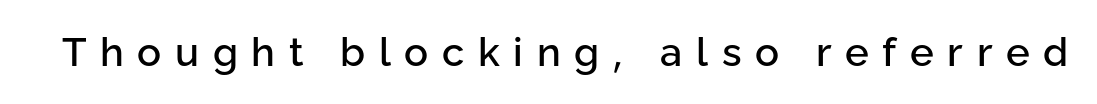
A typesetter would call this heavily tracked-out type. Unmarked baselines from the first word to the last. Is there any slant? The stems are plumb. The face used here is proportionally spaced, like ordinary book or web type. No feet cap the strokes, marking this as sans-serif type.
